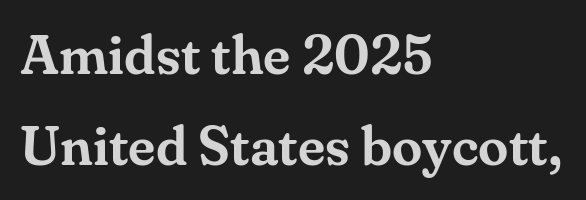
Q: Is the text italic (slanted)? A: No, it is upright.
Q: Is the typeface a serif or a sans-serif typeface? A: Serif.
Q: Is the text underlined? A: No.
Q: How is the paragraph aligned? A: Left-aligned.
Q: Is the spacing between letters normal or unusually wide? A: Normal.
Q: Is the spacing between lines tight, normal or loose? A: Normal.
Q: Width (condensed, normal, or wide)? A: Normal.
Q: Stroke contrast? A: Medium.
Q: x-height? A: Small.
Q: Monospaced? A: No.
